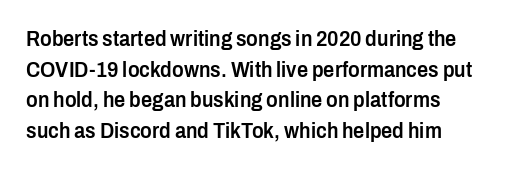
Q: Is the text bold? A: Semi-bold.
Q: Is the text italic (slanted)? A: No, it is upright.
Q: Is the text underlined? A: No.
Q: Is the spacing between letters normal or unusually wide? A: Normal.
Q: Is the spacing between lines tight, normal or loose? A: Normal.
